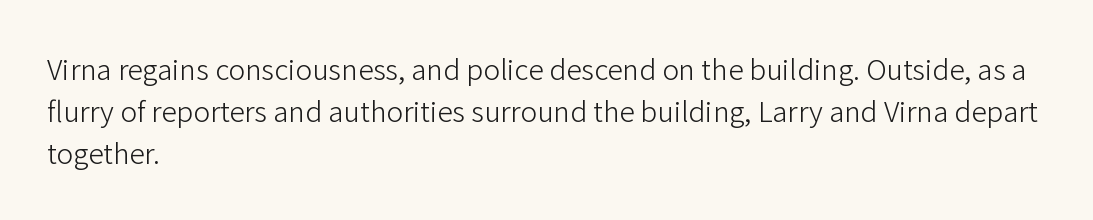
What's the leading like? Ordinary, nothing unusual. Heft: none added — not bold. The zone under the glyphs is completely vacant. Characters remain perfectly vertical along every line. This is sans-serif lettering, the kind often seen on screens and signage. The rendering uses natural spacing where letterforms have individual widths.
